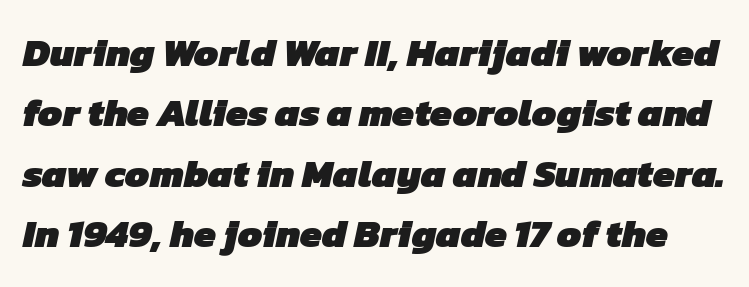
Leading matches the norm, producing a regular column. Rule under the text: the space is simply empty. Are there feet on the stems? There aren't — it's a sans. The strokes are fattened all the way to bold. What stands out about the letter spacing? Nothing — it is the standard amount. Proportional: the letters do not fall into vertical columns.
